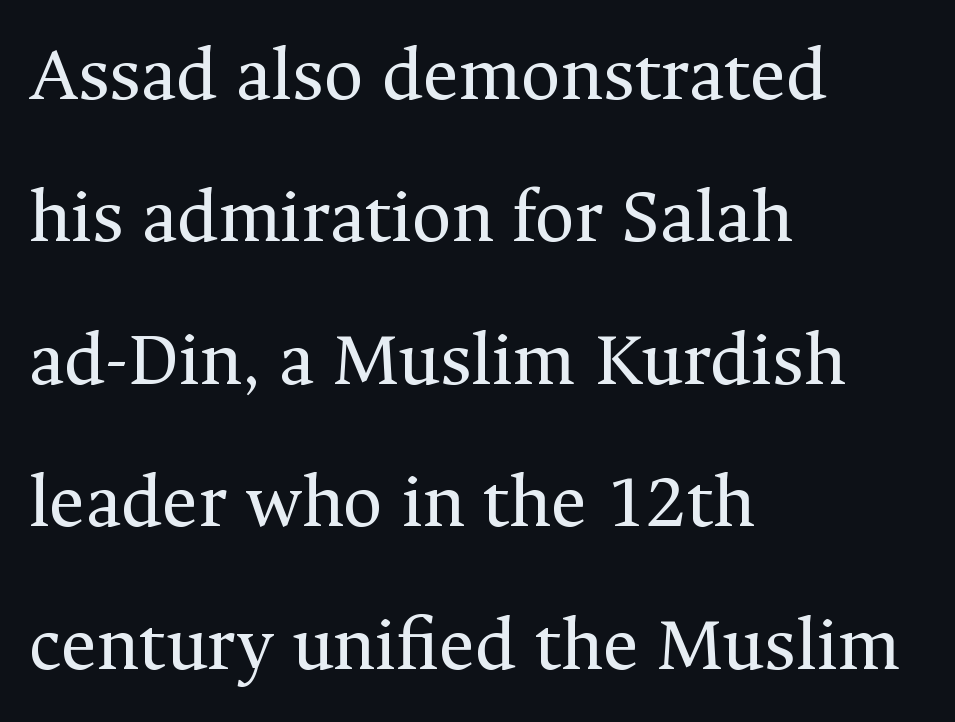
Q: Is the text bold? A: No.
Q: Is the text italic (slanted)? A: No, it is upright.
Q: Is the typeface a serif or a sans-serif typeface? A: Serif.
Q: Is the text underlined? A: No.
Q: How is the paragraph aligned? A: Left-aligned.
Q: Is the spacing between letters normal or unusually wide? A: Normal.
Q: Width (condensed, normal, or wide)? A: Normal.
Q: Stroke contrast? A: Medium.
Q: x-height? A: Medium.
Q: Monospaced? A: No.
